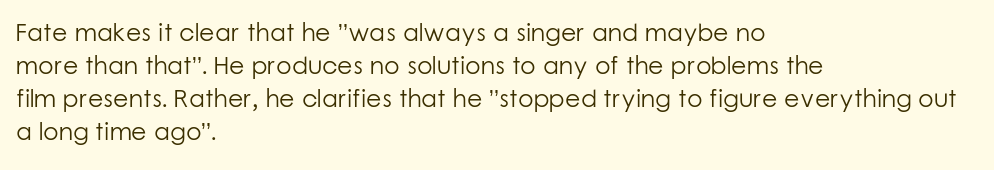
The setting favours the left margin, as ordinary paragraphs usually do. The letters stand upright; this is a roman face. Does the leading feel generous? No, just average. The passage shown has conventional tracking throughout. Each stroke keeps to a modest, everyday thickness or less.
